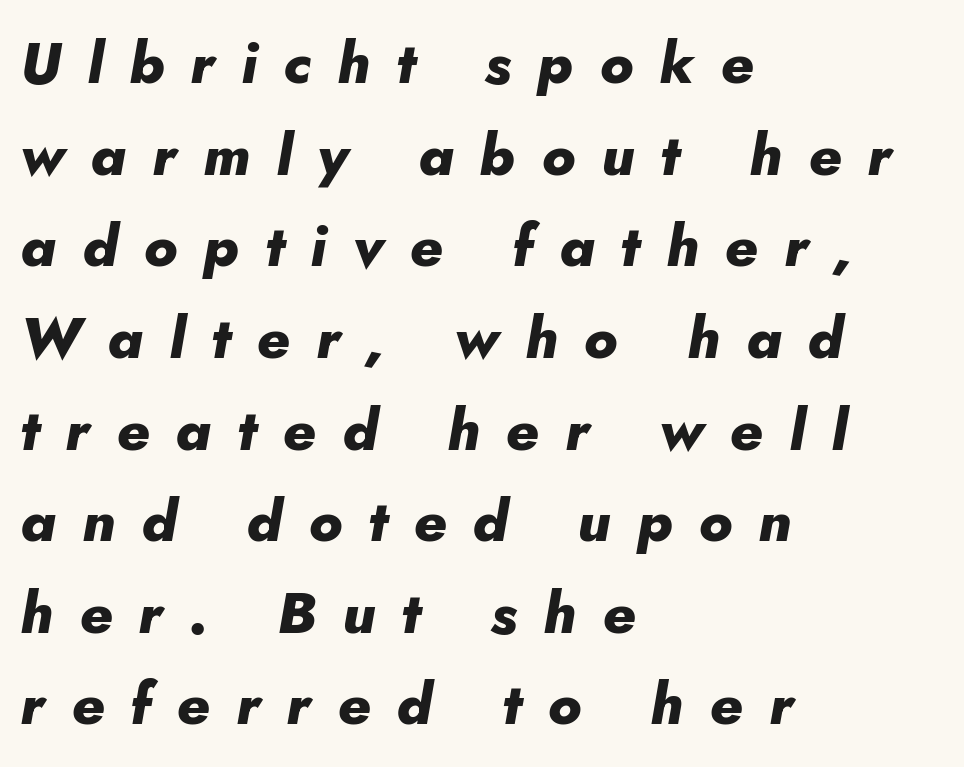
The image shows 58 px heavy type, italic (leaning right); set left-aligned, normal line spacing (1.58x), unusually wide letter spacing (+0.45 em), not underlined; low stroke contrast and a small x-height.
